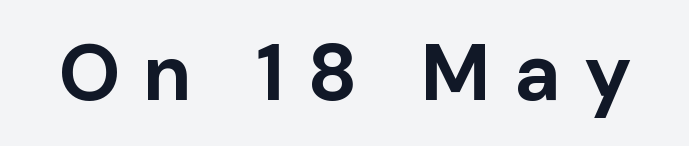
These lines have a slow, spaced-out rhythm from letter to letter. This sample uses a sans-serif face. The rendering uses natural spacing where letterforms have individual widths. How heavy is the stroke? Heavy — this is a bold.
